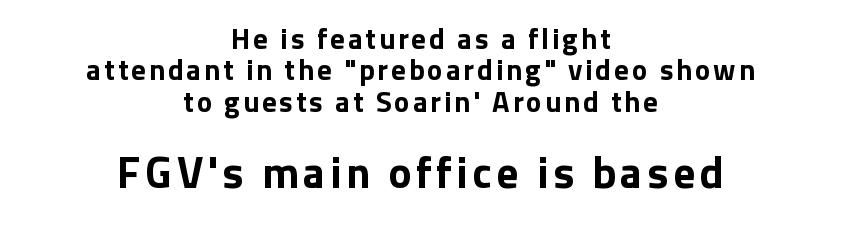
{"serif": "no", "italic": "no", "bold": "yes", "weight": "bold", "width": "normal", "stroke_contrast": "low", "x_height": "medium", "monospaced": "no", "underline": "no", "align": "center", "line_spacing": "tight", "line_spacing_ratio": 1.08, "larger_block": "second", "size_ratio": 1.52, "glyph_px": 44}
